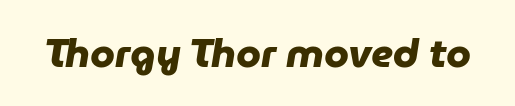
{"serif": "no", "bold": "yes", "weight": "heavy", "width": "normal", "stroke_contrast": "low", "x_height": "medium", "monospaced": "no", "underline": "no", "letter_spacing": "normal", "letter_spacing_em": 0.0, "glyph_px": 40}
